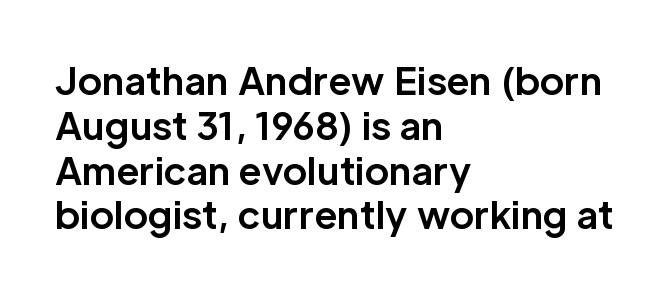
{"serif": "no", "italic": "no", "bold": "yes", "weight": "bold", "width": "normal", "stroke_contrast": "low", "x_height": "medium", "monospaced": "no", "underline": "no", "align": "left", "line_spacing_ratio": 1.21, "letter_spacing": "normal", "letter_spacing_em": 0.0, "glyph_px": 37}
